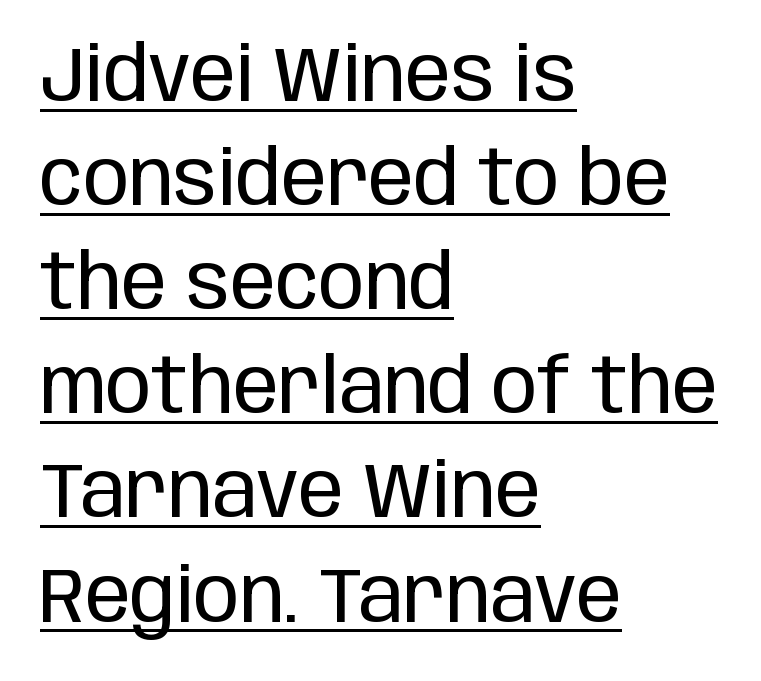
Honestly, the row spacing looks completely unremarkable. No heavy texture on the line: the type isn't bold. This sample has the flowing, uneven cadence of proportional lettering. The lettering is marked with a stroke running underneath it.
